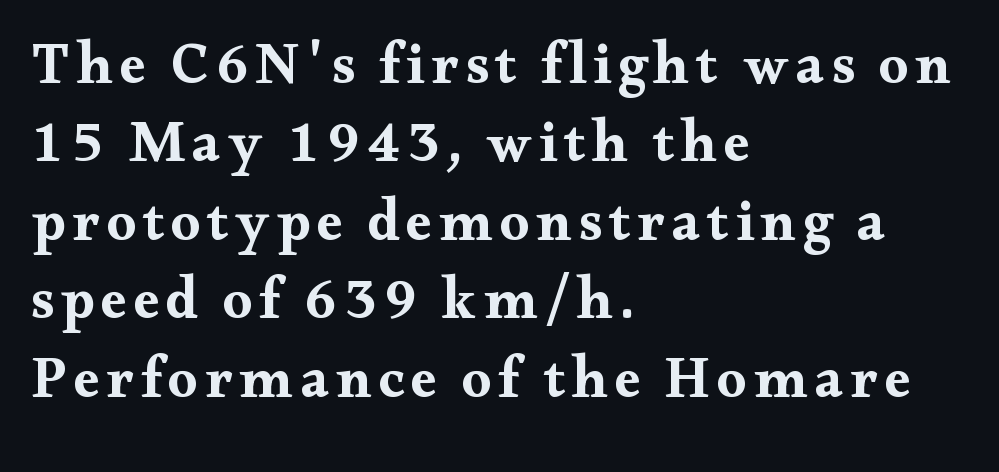
{"serif": "yes", "italic": "no", "bold": "yes", "weight": "bold", "width": "wide", "stroke_contrast": "medium", "x_height": "small", "monospaced": "no", "underline": "no", "align": "left", "line_spacing": "normal", "line_spacing_ratio": 1.33, "glyph_px": 59}
